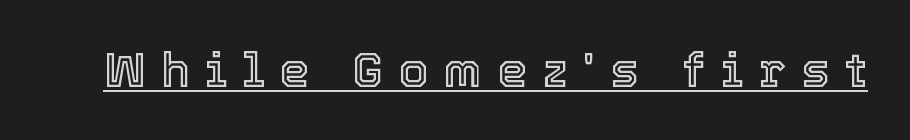
These lines are rendered in a variable-pitch font. Posture: upright roman. What decoration does the sample have? An underline. Tracking here is generous; glyphs stand well apart from one another.
